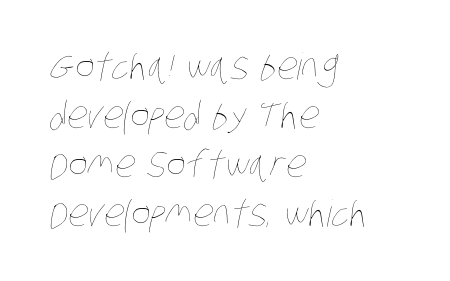
Honestly, the row spacing looks completely unremarkable. Heft: none added — not bold. Horizontally, the lines are justified to the leading edge only. The letterforms sit shoulder to shoulder at normal distance. The glyphs are unaccompanied by any horizontal stroke below them. Varying glyph widths throughout — classic text-font behaviour.
